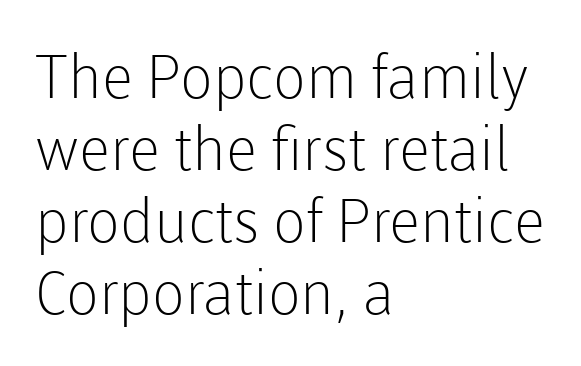
These lines are rendered in a variable-pitch font. Layout note: lines flush left. The weight would be labelled regular, book, light, or lighter still. This rendering leaves character spacing at its baseline value.
